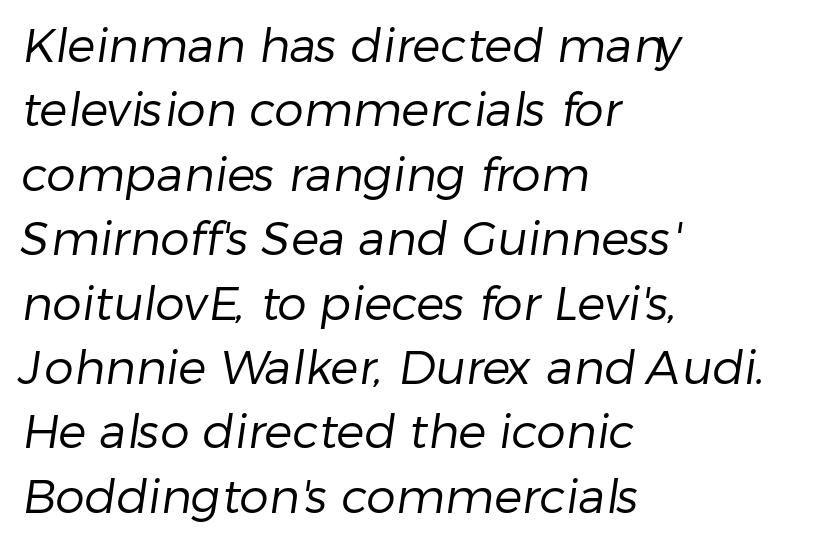
{"serif": "no", "bold": "no", "weight": "regular", "width": "normal", "stroke_contrast": "low", "x_height": "medium", "monospaced": "no", "underline": "no", "align": "left", "line_spacing": "normal", "line_spacing_ratio": 1.37, "letter_spacing": "normal", "letter_spacing_em": 0.0, "glyph_px": 47}
